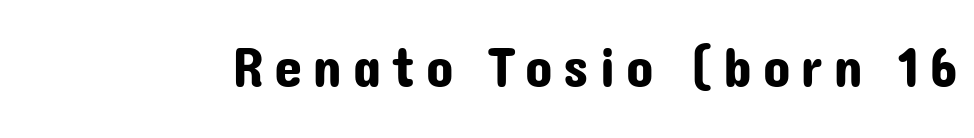
The image shows 57 px sans-serif type, upright; set not underlined; low stroke contrast and a medium x-height.
